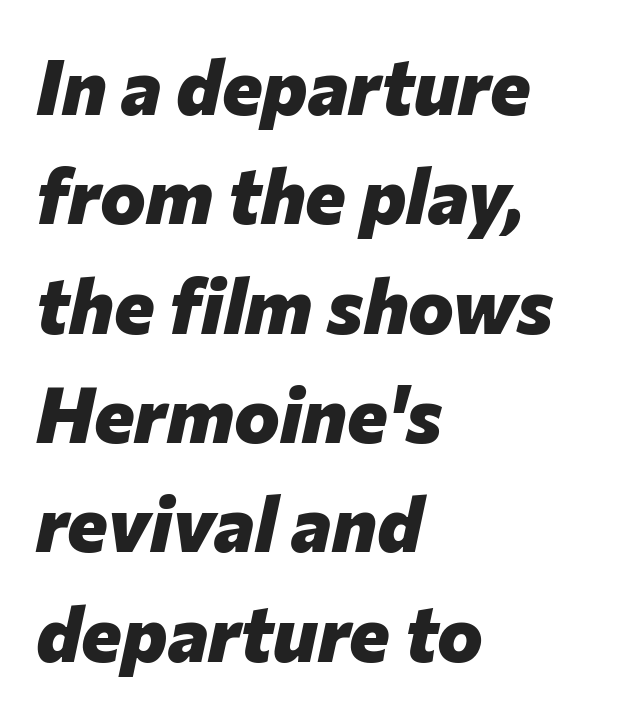
It's the slanting kind of type. Nothing unusual about the tracking: characters are spaced as the font intends. This is heavy type, rendered in bold. Successive baselines arrive at the customary interval. If you drew a ruler down the left edge, every line would touch it. Quick note: underline off.
